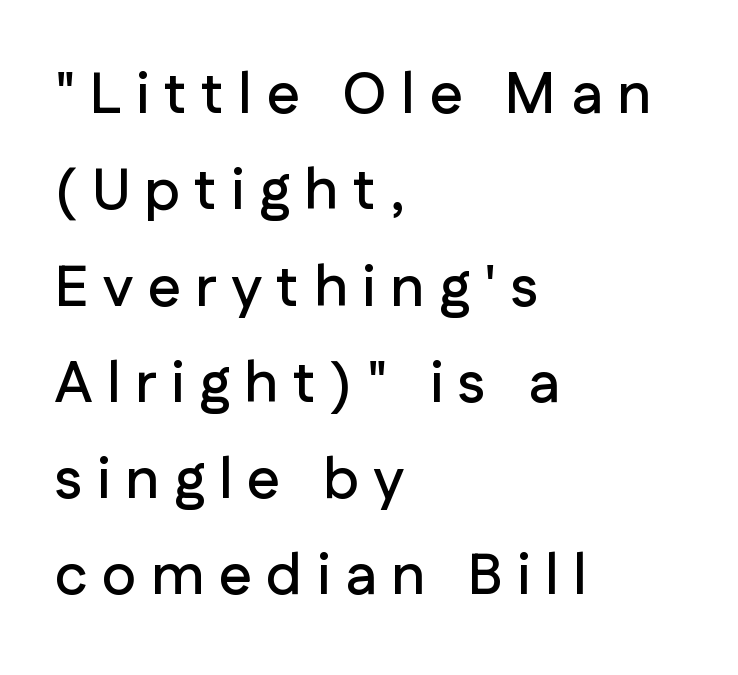
Unlike italic type, these characters show no tilt at all. Loose tracking; the words dissolve into strings of separated letters. In terms of letterform style, serifs are entirely absent. Character widths vary here, with narrow letters taking less room than wide ones. The gap between lines stays unmarked. A typesetter would call this leading conventional body-copy spacing.
